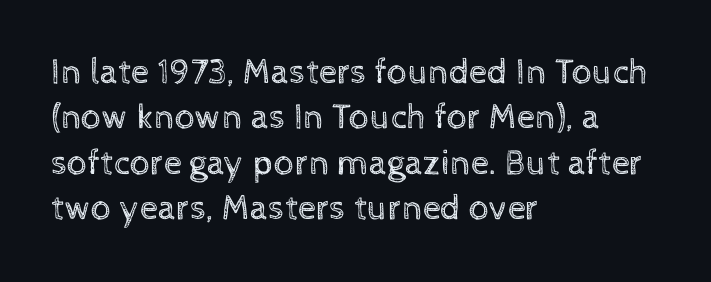
{"italic": "no", "bold": "no", "weight": "regular", "width": "normal", "x_height": "medium", "monospaced": "no", "underline": "no", "align": "left", "line_spacing": "normal", "line_spacing_ratio": 1.26, "letter_spacing": "normal", "letter_spacing_em": 0.0, "glyph_px": 36}
